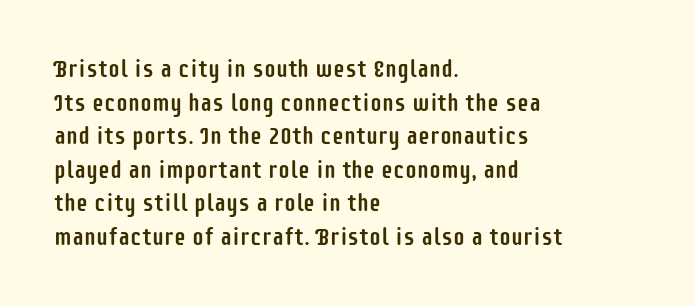
Leading matches the norm, producing a regular column. Every stem runs plumb, perpendicular to the baseline. Underline: absent. In CSS terms this would be text-align: left. Here the glyphs are tracked normally, forming tight word shapes.
